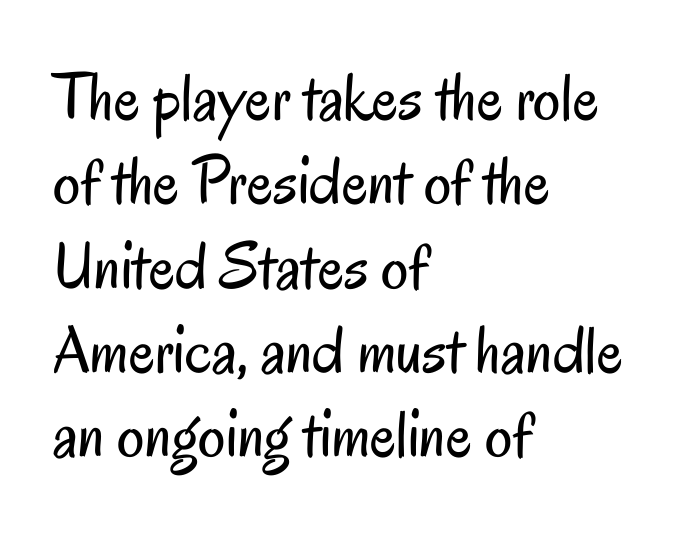
{"serif": "no", "italic": "no", "bold": "no", "weight": "regular", "width": "condensed", "stroke_contrast": "low", "x_height": "small", "monospaced": "no", "underline": "no", "align": "left", "line_spacing_ratio": 1.24, "letter_spacing": "normal", "letter_spacing_em": 0.0, "glyph_px": 68}
